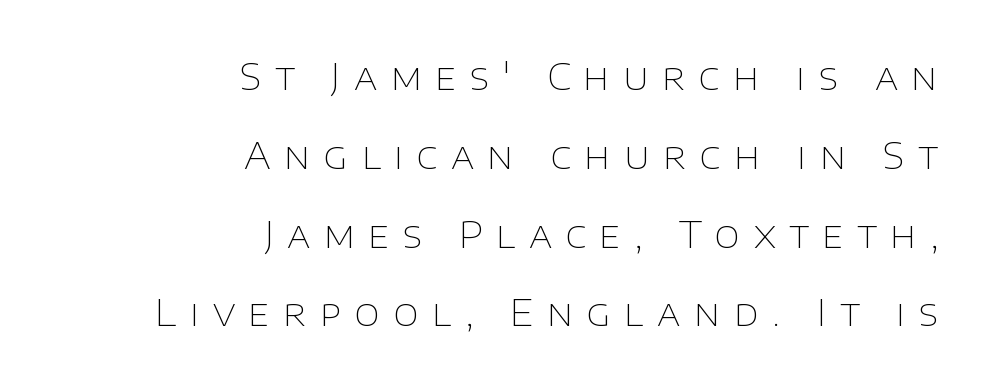
Q: Is the text bold? A: No.
Q: Is the text italic (slanted)? A: No, it is upright.
Q: Is the typeface a serif or a sans-serif typeface? A: Sans-serif.
Q: Is the text underlined? A: No.
Q: How is the paragraph aligned? A: Right-aligned.
Q: Is the spacing between letters normal or unusually wide? A: Unusually wide.
Q: Is the spacing between lines tight, normal or loose? A: Loose.
Q: Width (condensed, normal, or wide)? A: Normal.
Q: Stroke contrast? A: Low.
Q: x-height? A: Large.
Q: Monospaced? A: No.
